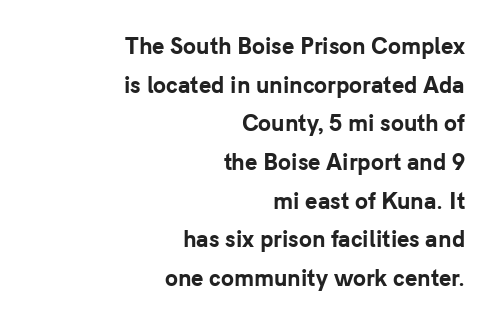
{"italic": "no", "bold": "yes", "underline": "no", "align": "right", "line_spacing_ratio": 1.84, "letter_spacing": "normal", "letter_spacing_em": 0.0, "glyph_px": 21}
